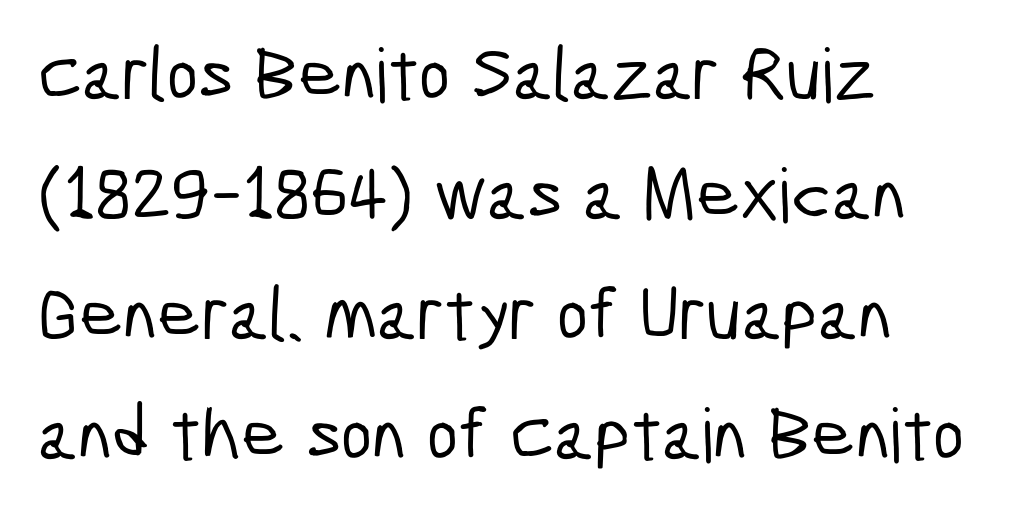
This sample uses plain, unmodified letter spacing. Plain, unruled lines of type. Character widths vary here, with narrow letters taking less room than wide ones. Observe the absence of serifs on each vertical stroke in this sample. Caption: multi-line text, flush left, ragged right.
